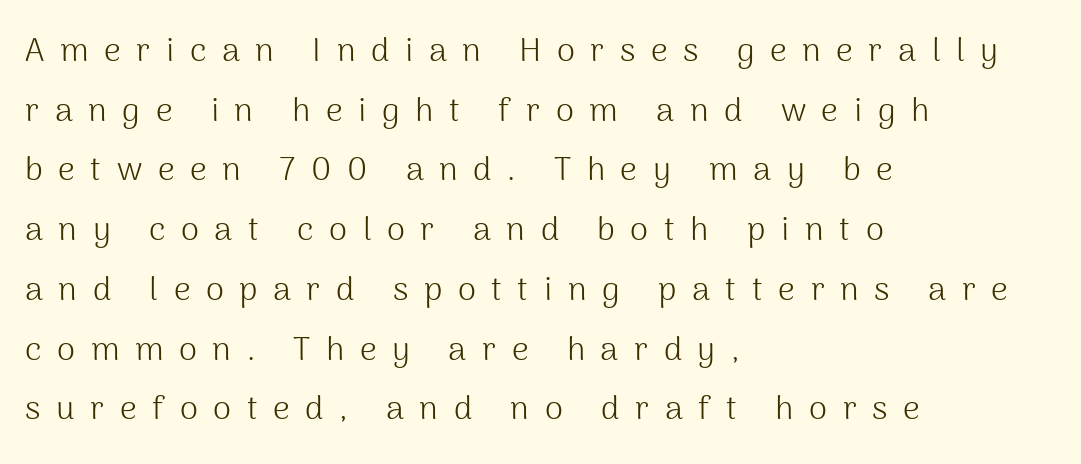
A light-to-regular cut is what we see here. Display-style spreading of the glyphs; the letterfit is very open. The lettering holds an erect, upright posture throughout. The foot of each line stays bare and open. Teacher's note: observe the even left margin — that is flush-left alignment.
